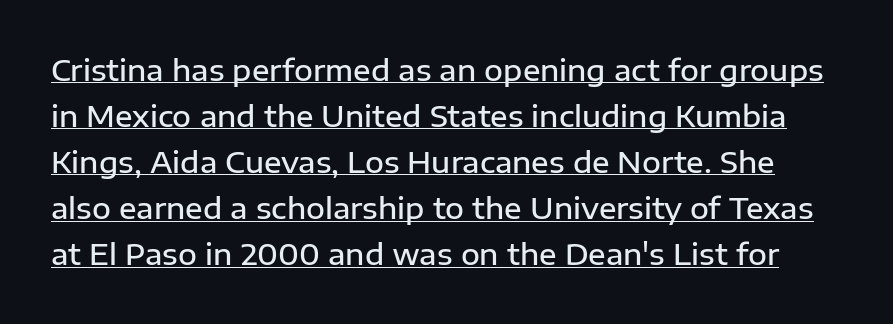
The image shows 29 px semibold sans-serif type, upright; set normal line spacing (1.59x), normal letter spacing, underlined; low stroke contrast and a medium x-height.
